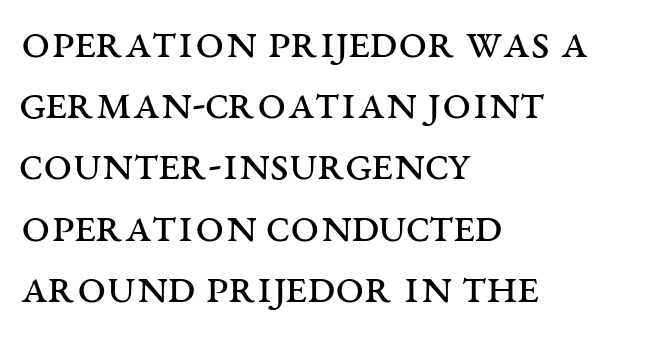
Q: Is the text bold? A: No.
Q: Is the text italic (slanted)? A: No, it is upright.
Q: Is the typeface a serif or a sans-serif typeface? A: Serif.
Q: Is the text underlined? A: No.
Q: How is the paragraph aligned? A: Left-aligned.
Q: Is the spacing between letters normal or unusually wide? A: Normal.
Q: Width (condensed, normal, or wide)? A: Wide.
Q: Stroke contrast? A: Medium.
Q: x-height? A: Large.
Q: Monospaced? A: No.
